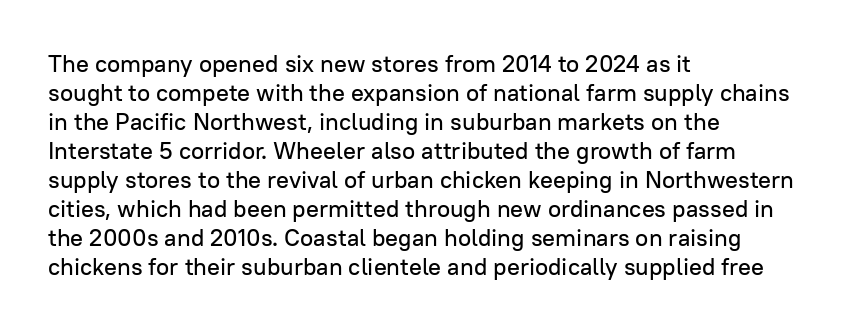
The area under the type is left untouched. Is the block centered? No — it sits flush against the left margin. Default kerning and tracking; the words read as compact shapes. Is there any slant? The stems are plumb.
